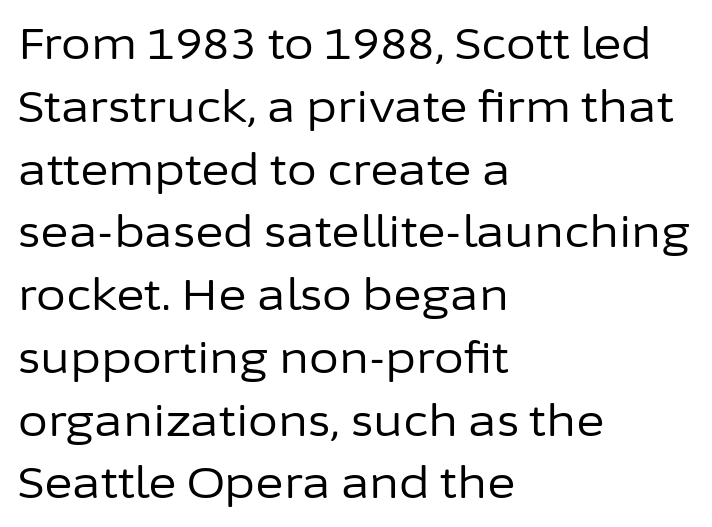
Q: Is the text bold? A: No.
Q: Is the text italic (slanted)? A: No, it is upright.
Q: Is the typeface a serif or a sans-serif typeface? A: Sans-serif.
Q: Is the text underlined? A: No.
Q: How is the paragraph aligned? A: Left-aligned.
Q: Is the spacing between letters normal or unusually wide? A: Normal.
Q: Is the spacing between lines tight, normal or loose? A: Normal.
Q: Width (condensed, normal, or wide)? A: Normal.
Q: Stroke contrast? A: Low.
Q: x-height? A: Medium.
Q: Monospaced? A: No.
